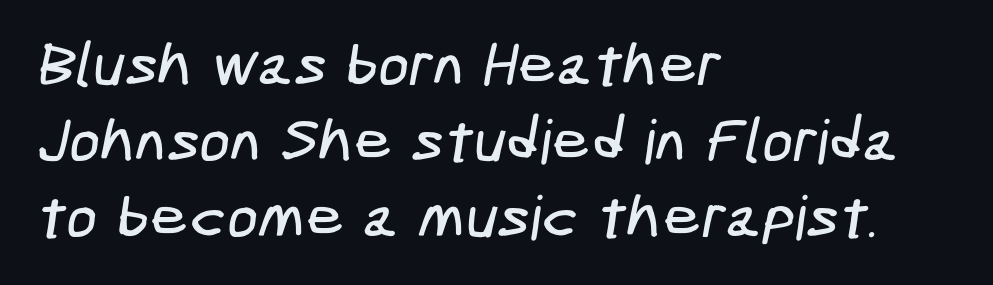
Q: Is the typeface a serif or a sans-serif typeface? A: Sans-serif.
Q: Is the text underlined? A: No.
Q: How is the paragraph aligned? A: Left-aligned.
Q: Is the spacing between letters normal or unusually wide? A: Normal.
Q: Is the spacing between lines tight, normal or loose? A: Normal.
Q: Width (condensed, normal, or wide)? A: Condensed.
Q: Stroke contrast? A: Low.
Q: x-height? A: Medium.
